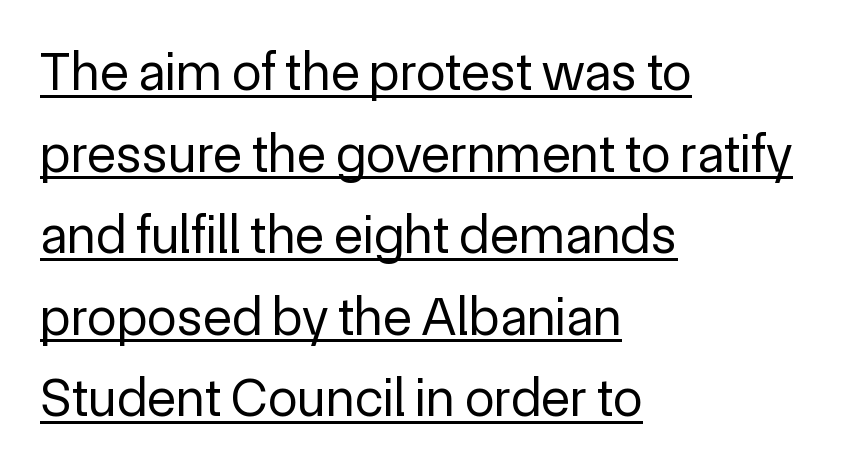
{"serif": "no", "italic": "no", "bold": "no", "weight": "regular", "width": "normal", "x_height": "medium", "monospaced": "no", "underline": "yes", "align": "left", "line_spacing": "normal", "line_spacing_ratio": 1.51, "letter_spacing": "normal", "letter_spacing_em": 0.0, "glyph_px": 54}
